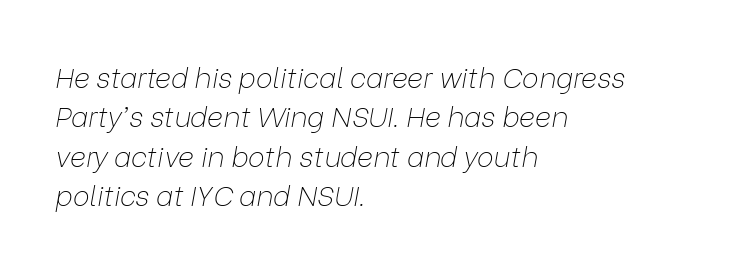
The image shows 28 px thin type, italic (leaning right); set left-aligned, normal line spacing (1.41x), normal letter spacing, not underlined; low stroke contrast and a medium x-height.
